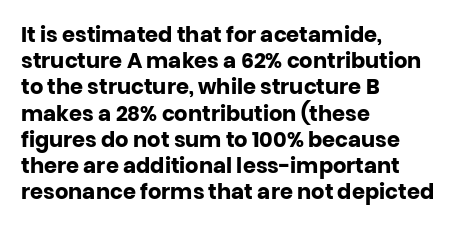
Does the weight exceed regular? Yes, all the way to bold. A typesetter would mark this as roman, not italic. The glyphs are unaccompanied by any horizontal stroke below them. Interline gaps are of average width in this sample. The horizontal fit of the characters is conventional and even.
